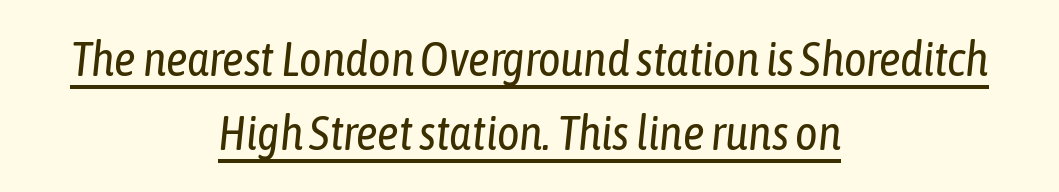
Is this a fixed-width face? No — the glyphs have proportional, varying widths. A centered setting, common on invitations and titles, is used for this passage. Characters are canted at an angle relative to the baseline's perpendicular. The strokes are not fattened; the text isn't bold. The line-height multiplier appears to be the usual default.
